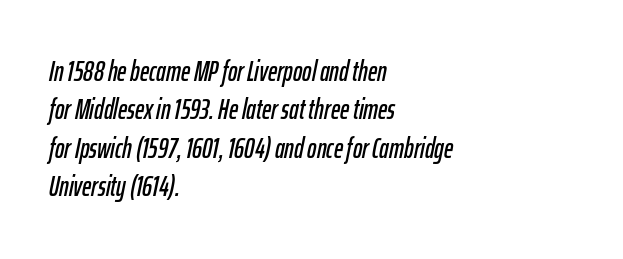
{"italic": "yes", "lean": "right", "slant_degrees": 12, "width": "condensed", "stroke_contrast": "low", "x_height": "medium", "monospaced": "no", "underline": "no", "align": "left", "line_spacing": "normal", "line_spacing_ratio": 1.37, "letter_spacing": "normal", "letter_spacing_em": 0.0, "glyph_px": 28}
